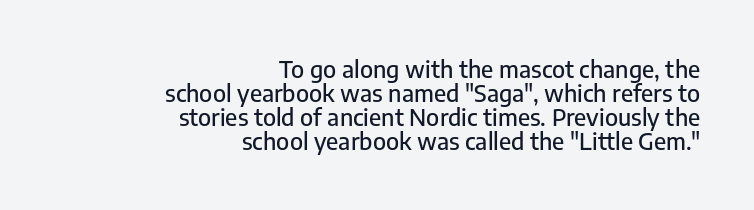
Q: Is the text italic (slanted)? A: No, it is upright.
Q: Is the text underlined? A: No.
Q: How is the paragraph aligned? A: Right-aligned.
Q: Is the spacing between letters normal or unusually wide? A: Normal.
Q: Is the spacing between lines tight, normal or loose? A: Tight.
